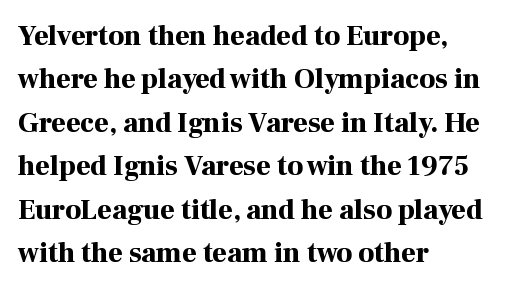
{"serif": "yes", "italic": "no", "bold": "yes", "weight": "bold", "width": "normal", "stroke_contrast": "high", "x_height": "medium", "monospaced": "no", "underline": "no", "align": "left", "line_spacing": "normal", "line_spacing_ratio": 1.55, "letter_spacing": "normal", "letter_spacing_em": 0.0, "glyph_px": 28}
